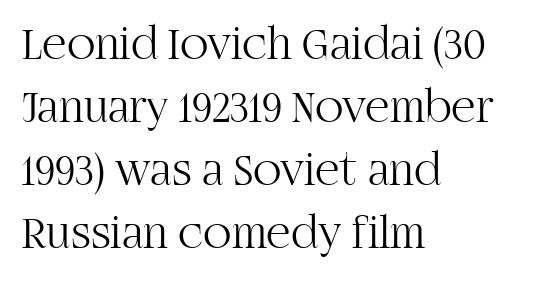
The horizontal fit of the characters is conventional and even. On a weight scale, this lands at 450 or below. Decoration check: the copy has no underline. Left-aligned paragraph, ragged on the right.
